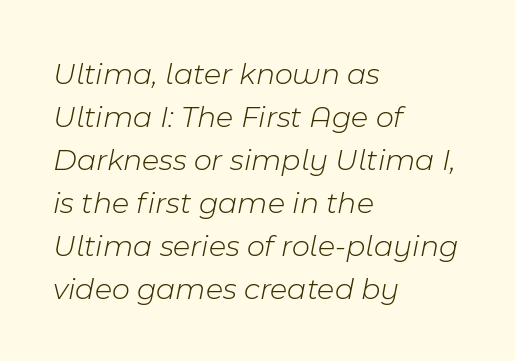
The image shows 31 px light type, italic (leaning right); set left-aligned, normal line spacing (1.39x), normal letter spacing, not underlined; low stroke contrast and a medium x-height.
